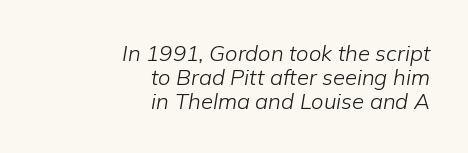
The image shows 22 px text type, italic (leaning right); set right-aligned, tight line spacing (1.09x), normal letter spacing, not underlined.
